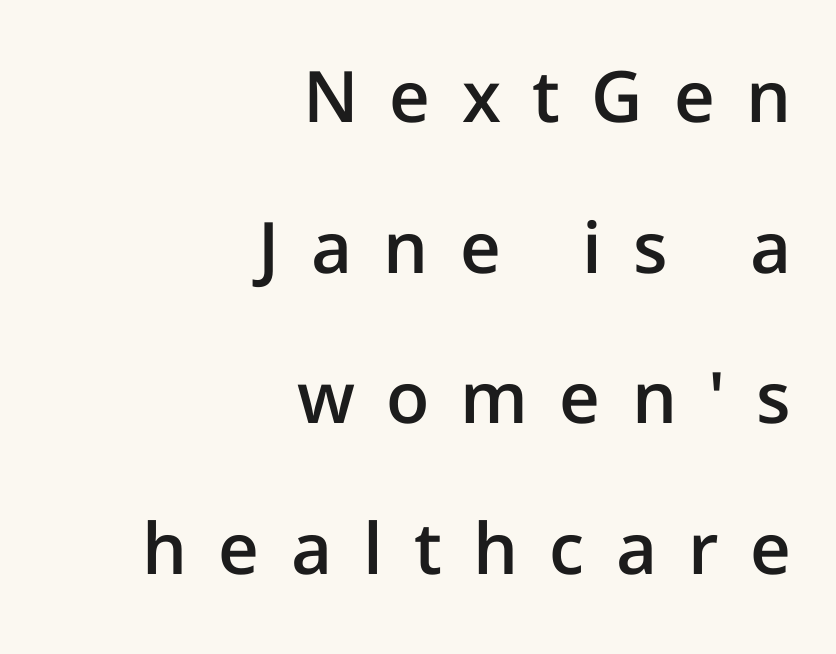
Q: Is the text bold? A: Semi-bold.
Q: Is the text italic (slanted)? A: No, it is upright.
Q: Is the typeface a serif or a sans-serif typeface? A: Sans-serif.
Q: Is the text underlined? A: No.
Q: How is the paragraph aligned? A: Right-aligned.
Q: Is the spacing between letters normal or unusually wide? A: Unusually wide.
Q: Is the spacing between lines tight, normal or loose? A: Loose.
Q: Width (condensed, normal, or wide)? A: Normal.
Q: Stroke contrast? A: Low.
Q: x-height? A: Medium.
Q: Monospaced? A: No.
